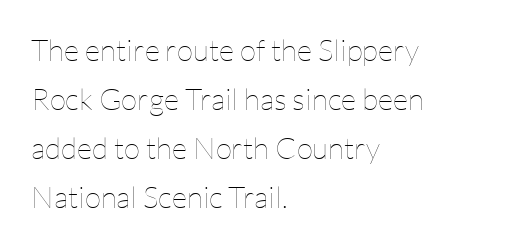
The image shows 30 px thin type, upright; set left-aligned, normal line spacing (1.63x), normal letter spacing, not underlined; low stroke contrast and a medium x-height.
